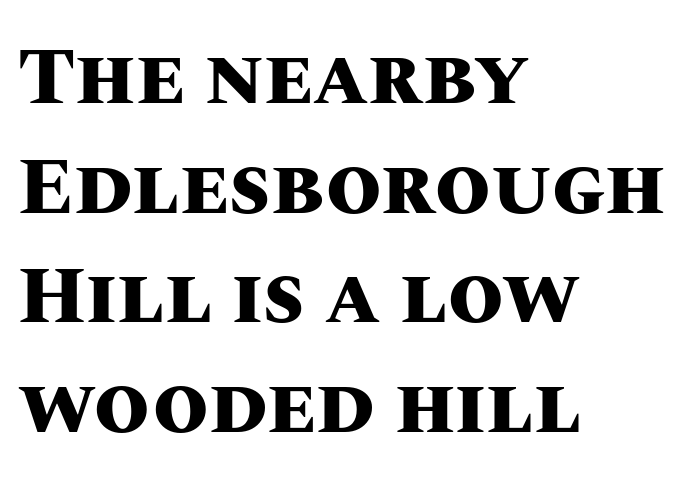
The image shows 80 px heavy type, upright; set left-aligned, normal line spacing (1.37x), normal letter spacing, not underlined; medium stroke contrast and a large x-height.
